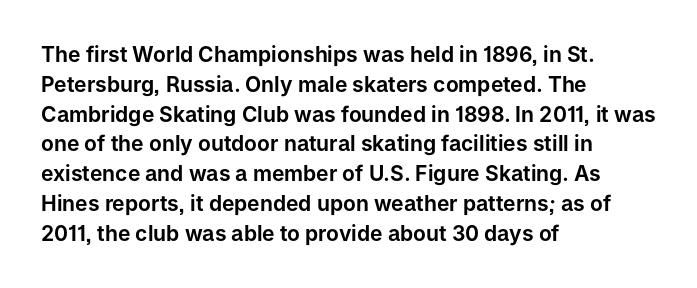
Q: Is the text italic (slanted)? A: No, it is upright.
Q: Is the text underlined? A: No.
Q: How is the paragraph aligned? A: Left-aligned.
Q: Is the spacing between letters normal or unusually wide? A: Normal.
Q: Is the spacing between lines tight, normal or loose? A: Normal.
